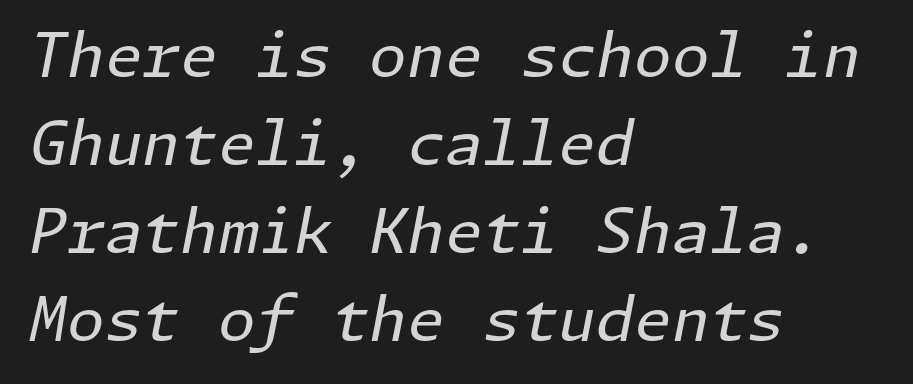
The image shows 61 px regular-weight type, italic (leaning right); set left-aligned, normal line spacing (1.44x), normal letter spacing, not underlined; low stroke contrast and a medium x-height.
